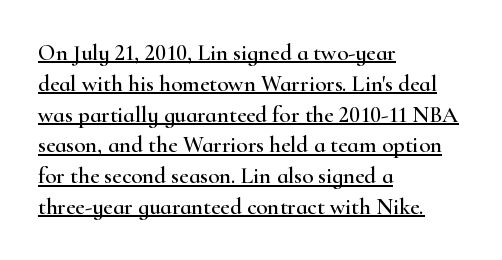
Q: Is the text italic (slanted)? A: No, it is upright.
Q: Is the text underlined? A: Yes.
Q: How is the paragraph aligned? A: Left-aligned.
Q: Is the spacing between letters normal or unusually wide? A: Normal.
Q: Is the spacing between lines tight, normal or loose? A: Normal.
